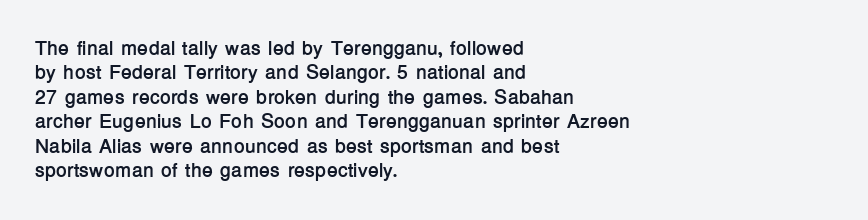
{"italic": "no", "bold": "yes", "underline": "no", "align": "left", "line_spacing_ratio": 1.22, "letter_spacing": "normal", "letter_spacing_em": 0.0, "glyph_px": 20}
